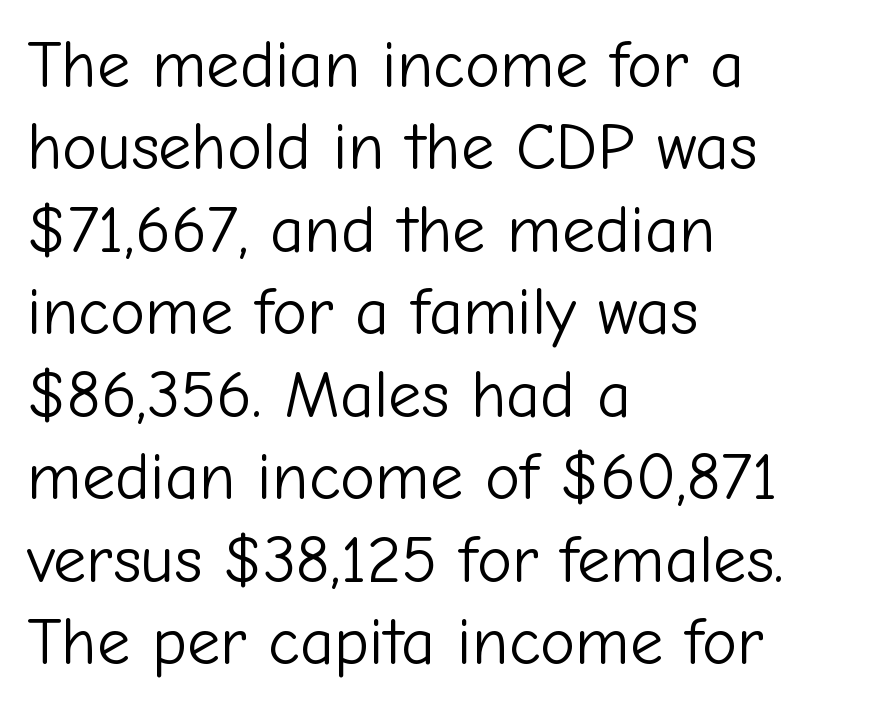
Q: Is the text bold? A: No.
Q: Is the text italic (slanted)? A: No, it is upright.
Q: Is the typeface a serif or a sans-serif typeface? A: Sans-serif.
Q: Is the text underlined? A: No.
Q: How is the paragraph aligned? A: Left-aligned.
Q: Is the spacing between letters normal or unusually wide? A: Normal.
Q: Is the spacing between lines tight, normal or loose? A: Normal.
Q: Width (condensed, normal, or wide)? A: Normal.
Q: Stroke contrast? A: Low.
Q: x-height? A: Medium.
Q: Monospaced? A: No.
